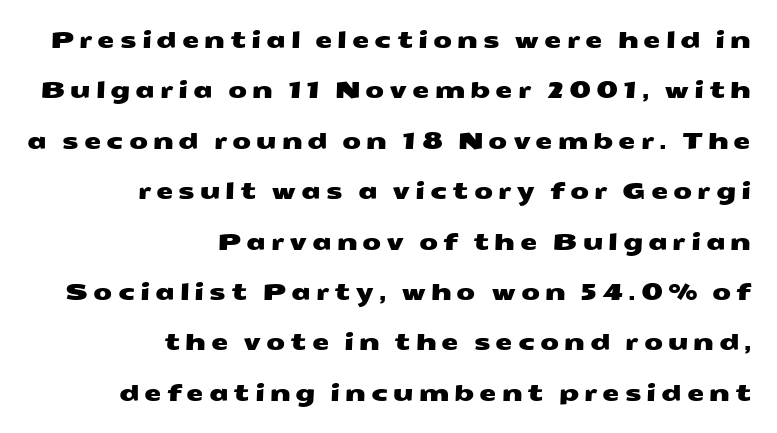
Q: Is the text underlined? A: No.
Q: How is the paragraph aligned? A: Right-aligned.
Q: Is the spacing between letters normal or unusually wide? A: Unusually wide.
Q: Is the spacing between lines tight, normal or loose? A: Loose.
